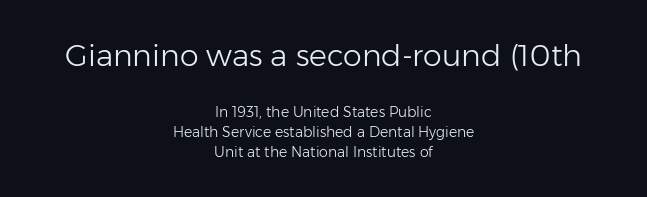
Q: Is the text bold? A: No.
Q: Is the text italic (slanted)? A: No, it is upright.
Q: Is the typeface a serif or a sans-serif typeface? A: Sans-serif.
Q: Is the text underlined? A: No.
Q: How is the paragraph aligned? A: Centered.
Q: Is the spacing between letters normal or unusually wide? A: Normal.
Q: Is the spacing between lines tight, normal or loose? A: Normal.
Q: Which block of text is set in a larger size, the first (top) or the second (bottom)? A: The first (top) one.
Q: Width (condensed, normal, or wide)? A: Normal.
Q: Stroke contrast? A: Low.
Q: x-height? A: Medium.
Q: Monospaced? A: No.
